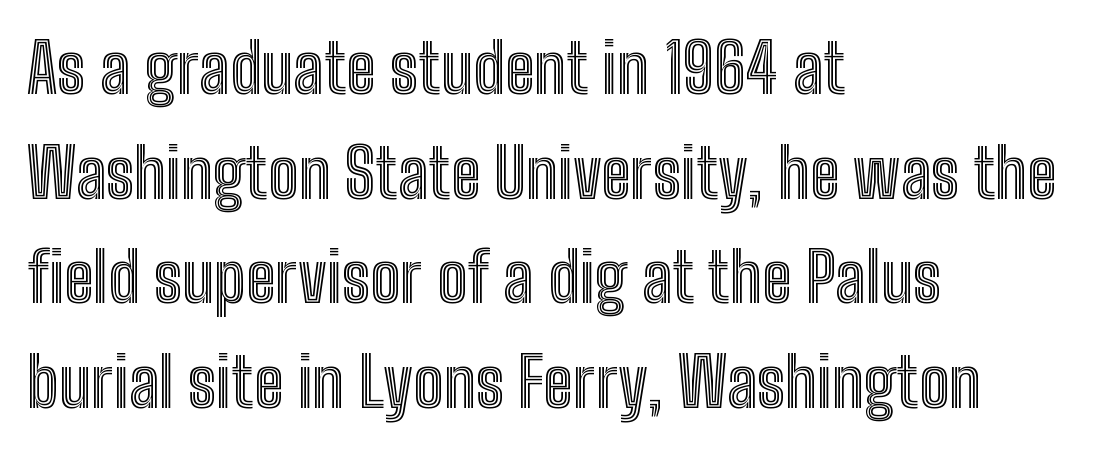
The image shows 68 px condensed type, upright; set left-aligned, normal line spacing (1.54x), normal letter spacing, not underlined; a medium x-height.
